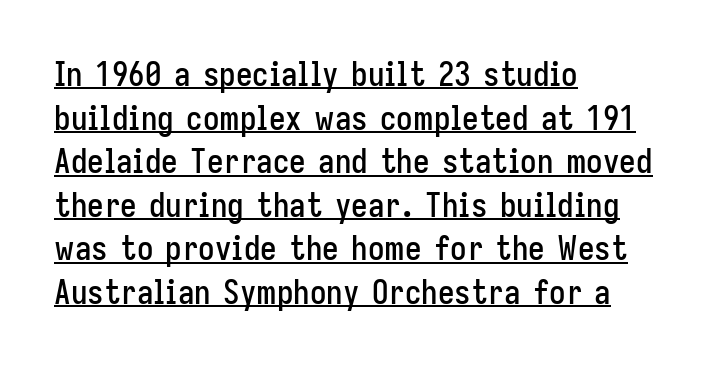
The image shows 33 px condensed sans-serif type, upright; set left-aligned, normal line spacing (1.32x), normal letter spacing, underlined; low stroke contrast and a medium x-height.
